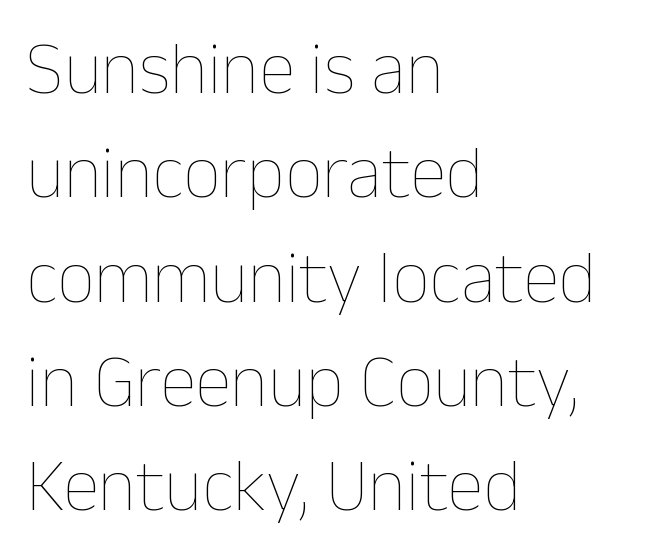
The image shows 74 px thin type, upright; set left-aligned, normal line spacing (1.41x), normal letter spacing, not underlined; low stroke contrast and a medium x-height.
